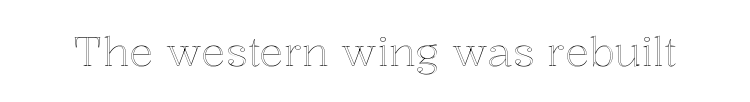
The image shows 41 px text type, upright; set normal letter spacing, not underlined; a medium x-height.
